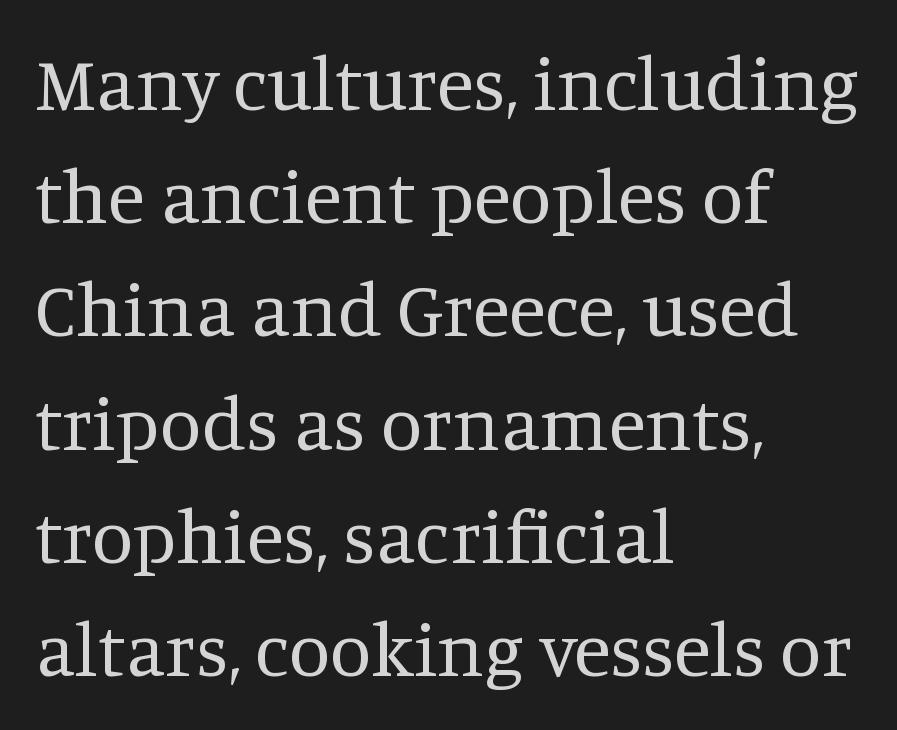
{"serif": "yes", "italic": "no", "bold": "no", "weight": "regular", "width": "normal", "stroke_contrast": "medium", "x_height": "large", "monospaced": "no", "underline": "no", "align": "left", "line_spacing": "normal", "line_spacing_ratio": 1.49, "letter_spacing": "normal", "letter_spacing_em": 0.0, "glyph_px": 76}
